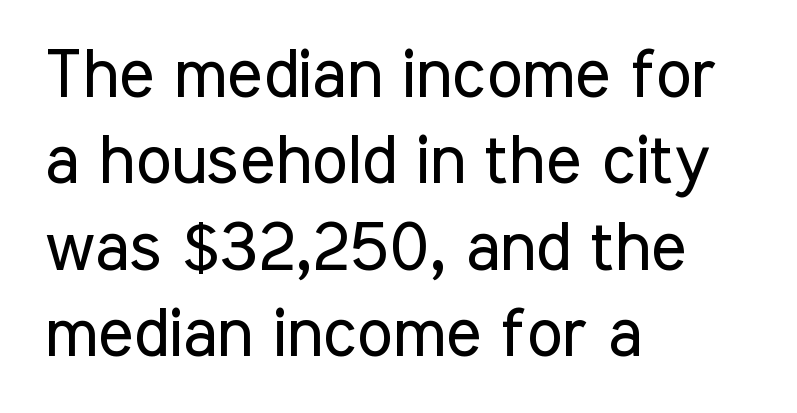
The image shows 68 px regular-weight, condensed sans-serif type, upright; set left-aligned, normal line spacing (1.27x), normal letter spacing, not underlined; low stroke contrast and a medium x-height.
